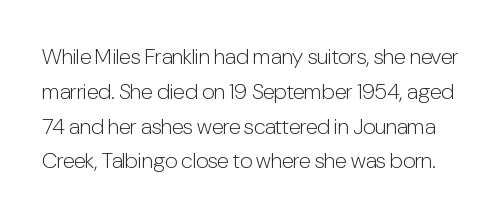
Q: Is the text bold? A: No.
Q: Is the text italic (slanted)? A: No, it is upright.
Q: Is the text underlined? A: No.
Q: Is the spacing between letters normal or unusually wide? A: Normal.
Q: Is the spacing between lines tight, normal or loose? A: Normal.
